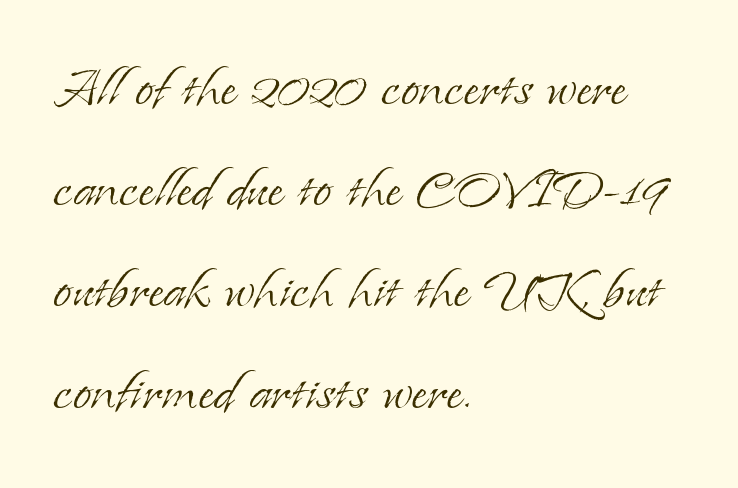
Q: Is the text bold? A: No.
Q: Is the text italic (slanted)? A: Yes.
Q: Is the typeface a serif or a sans-serif typeface? A: Serif.
Q: Is the text underlined? A: No.
Q: How is the paragraph aligned? A: Left-aligned.
Q: Is the spacing between letters normal or unusually wide? A: Normal.
Q: Is the spacing between lines tight, normal or loose? A: Normal.
Q: Width (condensed, normal, or wide)? A: Normal.
Q: Stroke contrast? A: Low.
Q: x-height? A: Small.
Q: Monospaced? A: No.
